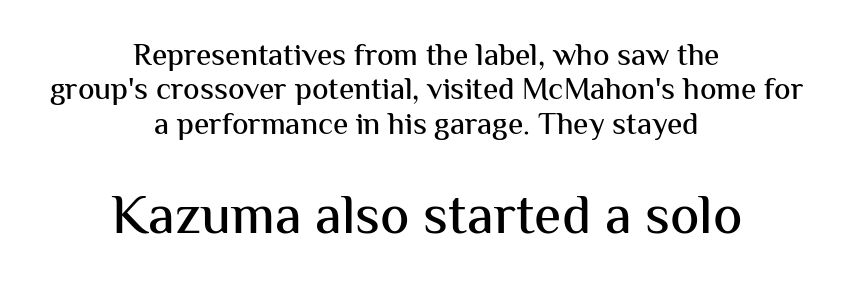
Q: Is the text italic (slanted)? A: No, it is upright.
Q: Is the typeface a serif or a sans-serif typeface? A: Sans-serif.
Q: Is the text underlined? A: No.
Q: How is the paragraph aligned? A: Centered.
Q: Is the spacing between letters normal or unusually wide? A: Normal.
Q: Is the spacing between lines tight, normal or loose? A: Tight.
Q: Which block of text is set in a larger size, the first (top) or the second (bottom)? A: The second (bottom) one.
Q: Width (condensed, normal, or wide)? A: Normal.
Q: Stroke contrast? A: Medium.
Q: x-height? A: Medium.
Q: Monospaced? A: No.
